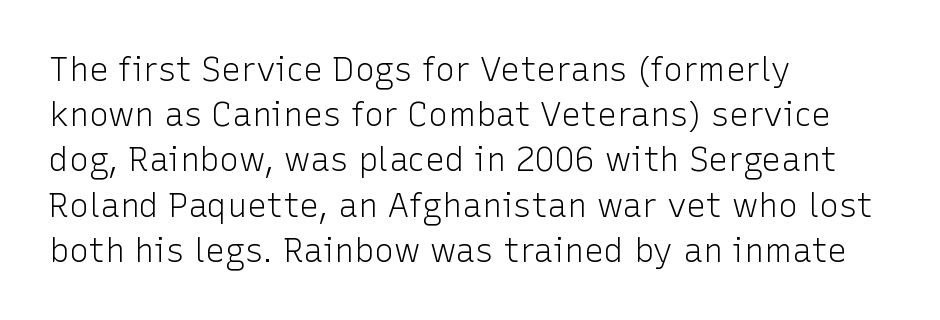
{"serif": "no", "italic": "no", "bold": "no", "weight": "light", "width": "normal", "stroke_contrast": "low", "x_height": "medium", "monospaced": "no", "underline": "no", "align": "left", "line_spacing": "normal", "line_spacing_ratio": 1.37, "letter_spacing": "normal", "letter_spacing_em": 0.0, "glyph_px": 33}
